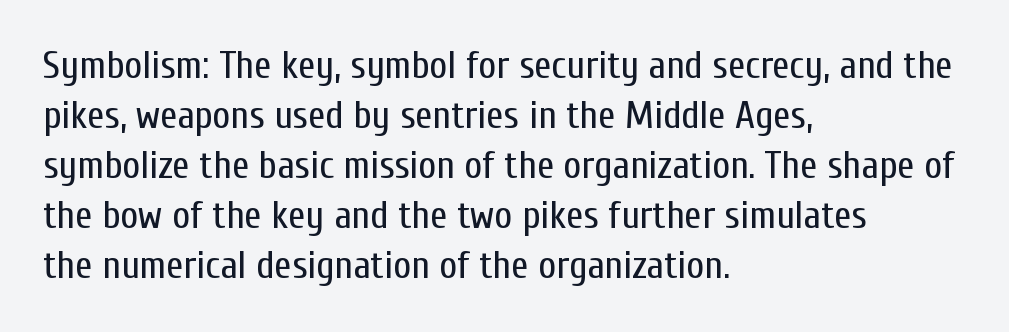
One-word summary of the alignment: left. Summary of vertical rhythm: regular, with standard interline spacing. Each word holds together tightly as a unit, with standard inter-letter gaps. Regarding serifs, this sample does without them. Check under the words: just untouched page.
